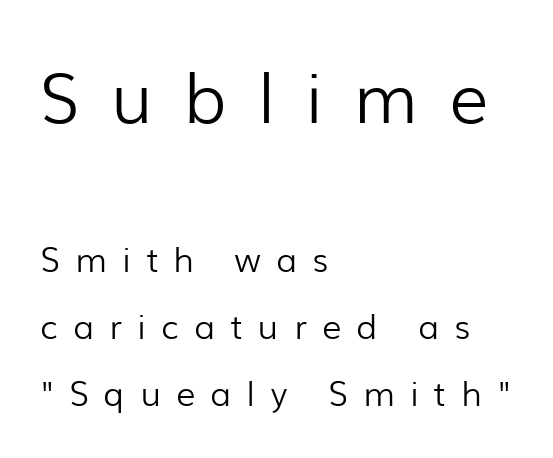
{"serif": "no", "italic": "no", "bold": "no", "weight": "light", "width": "normal", "stroke_contrast": "low", "x_height": "medium", "monospaced": "no", "underline": "no", "align": "left", "line_spacing": "loose", "line_spacing_ratio": 1.96, "letter_spacing": "wide", "letter_spacing_em": 0.45, "larger_block": "first", "size_ratio": 2.03, "glyph_px": 69}
